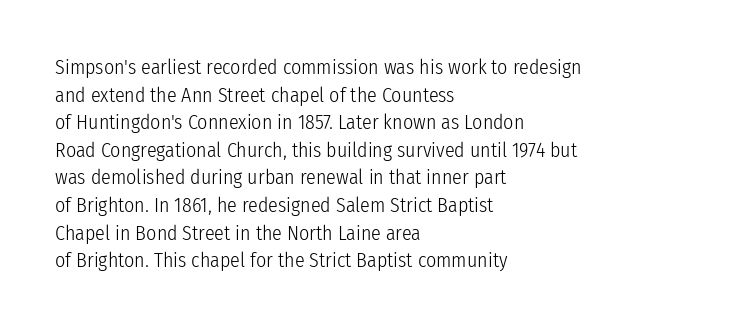
Q: Is the text bold? A: No.
Q: Is the text italic (slanted)? A: No, it is upright.
Q: Is the text underlined? A: No.
Q: How is the paragraph aligned? A: Left-aligned.
Q: Is the spacing between letters normal or unusually wide? A: Normal.
Q: Is the spacing between lines tight, normal or loose? A: Normal.
